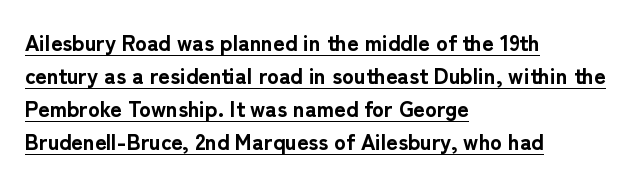
Emphasis is given by a line drawn under the lettering. The rendering uses a bold face; every stroke is thick and dark. Is the letter spacing exaggerated? No — it looks like the ordinary default. The space between consecutive lines is moderate. Italic? Not at all — the glyphs are vertical.
